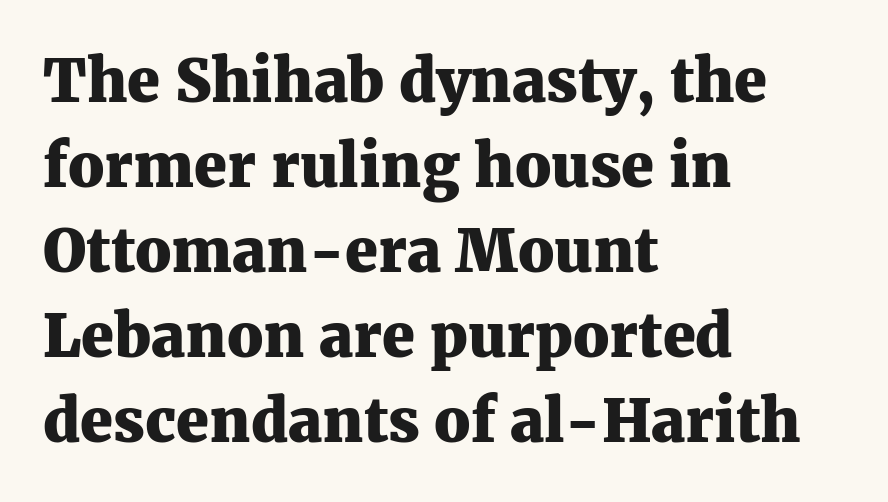
Q: Is the text bold? A: Yes.
Q: Is the text italic (slanted)? A: No, it is upright.
Q: Is the typeface a serif or a sans-serif typeface? A: Serif.
Q: Is the text underlined? A: No.
Q: How is the paragraph aligned? A: Left-aligned.
Q: Is the spacing between letters normal or unusually wide? A: Normal.
Q: Is the spacing between lines tight, normal or loose? A: Normal.
Q: Width (condensed, normal, or wide)? A: Normal.
Q: Stroke contrast? A: Medium.
Q: x-height? A: Medium.
Q: Monospaced? A: No.
